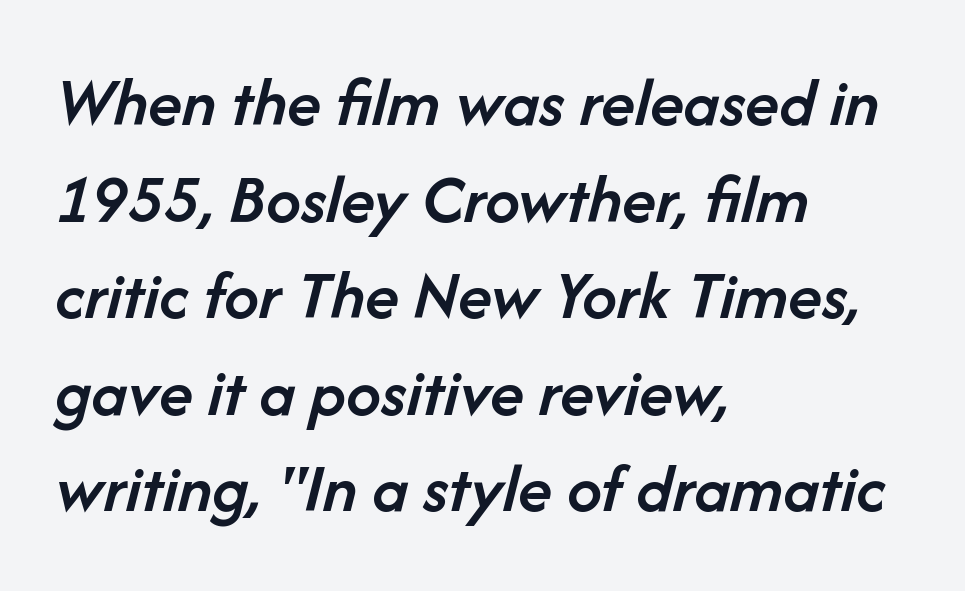
The image shows 70 px semibold type, italic (leaning right); set left-aligned, normal line spacing (1.38x), normal letter spacing, not underlined; low stroke contrast and a medium x-height.
